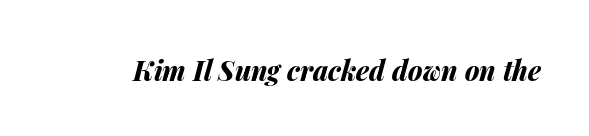
Q: Is the text bold? A: Yes.
Q: Is the text italic (slanted)? A: Yes, it leans right by about 14 degrees.
Q: Is the text underlined? A: No.
Q: Is the spacing between letters normal or unusually wide? A: Normal.
